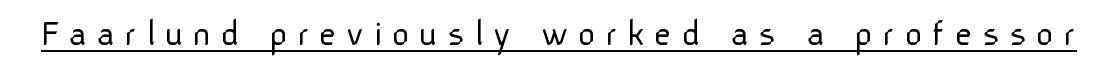
{"serif": "no", "italic": "no", "bold": "no", "weight": "light", "width": "normal", "stroke_contrast": "low", "x_height": "medium", "monospaced": "no", "underline": "yes", "letter_spacing": "wide", "letter_spacing_em": 0.25, "glyph_px": 38}
